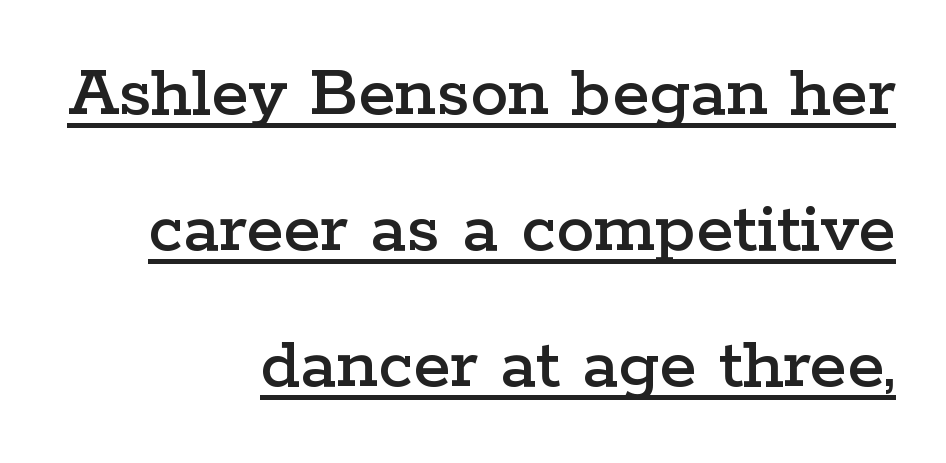
The image shows 76 px wide serif type, upright; set right-aligned, line spacing 1.79x, normal letter spacing, underlined; low stroke contrast and a medium x-height.
